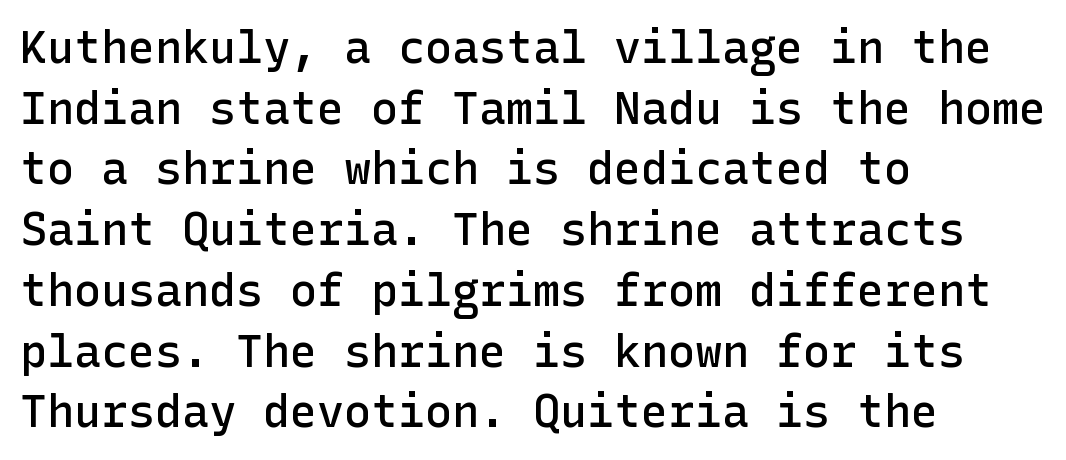
The image shows 45 px semibold sans-serif type, upright; set left-aligned, normal line spacing (1.35x), normal letter spacing, not underlined; low stroke contrast and a medium x-height.
